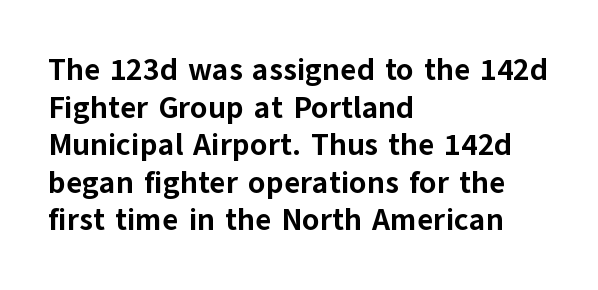
{"serif": "no", "italic": "no", "bold": "yes", "weight": "bold", "width": "normal", "stroke_contrast": "low", "x_height": "medium", "monospaced": "no", "underline": "no", "align": "left", "line_spacing_ratio": 1.21, "letter_spacing": "normal", "letter_spacing_em": 0.0, "glyph_px": 31}
